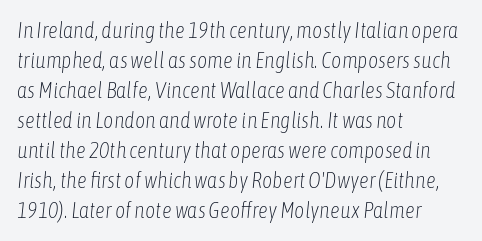
The image shows 22 px text type, italic (leaning right); set left-aligned, normal line spacing (1.36x), normal letter spacing, not underlined.
